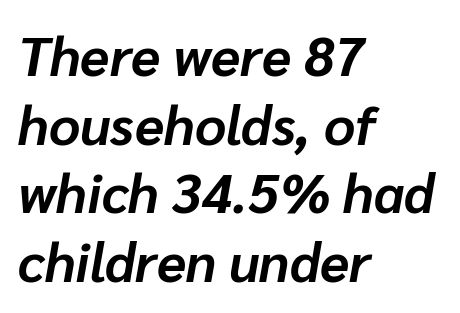
The image shows 54 px bold type, italic (leaning right); set left-aligned, normal line spacing (1.27x), normal letter spacing, not underlined; low stroke contrast and a medium x-height.
